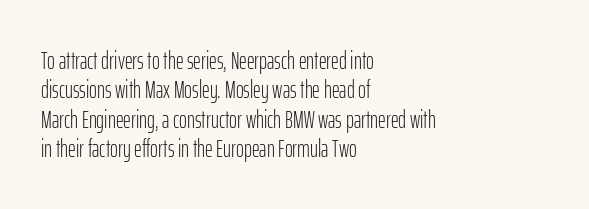
The image shows 24 px text type, upright; set left-aligned, line spacing 1.22x, normal letter spacing, not underlined.
